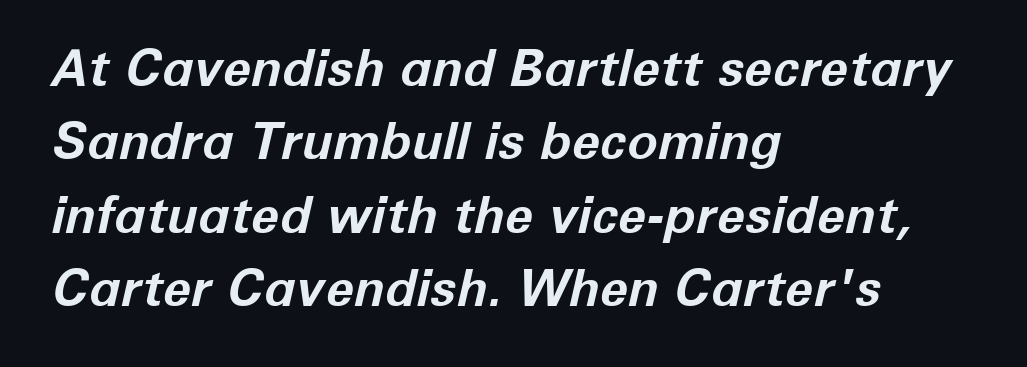
Typographic density is high because the face is bold. You could not count columns in this text — the font is proportionally spaced. What's the leading like? Ordinary, nothing unusual. Unmarked baselines from the first word to the last.
